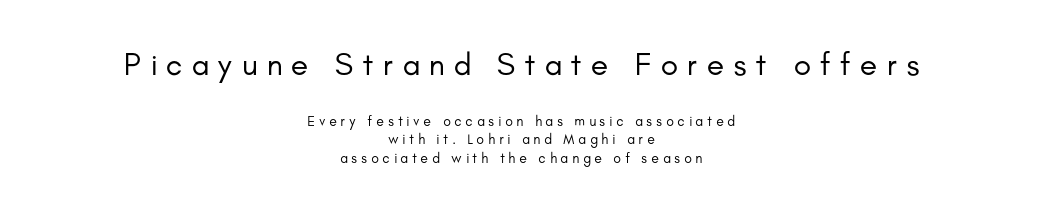
Short note: letters widely spaced. Note the varied advance widths — an 'i' is clearly narrower than an 'm'. Upright lettering throughout. Is the stroke heavy? The answer is a plain regular-or-lighter. Descender tails drop into unmarked territory. This block has exactly the height ordinary leading produces.
